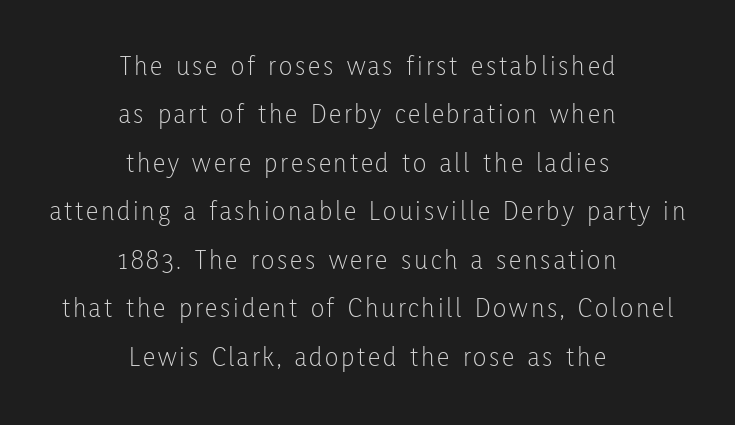
The passage shown is typeset with a sans-serif family. Weight: in the light-to-regular range. Quick note: underline off. Note the varied advance widths — an 'i' is clearly narrower than an 'm'. One-word summary of the alignment: center. Ordinary non-slanted type is in use.
